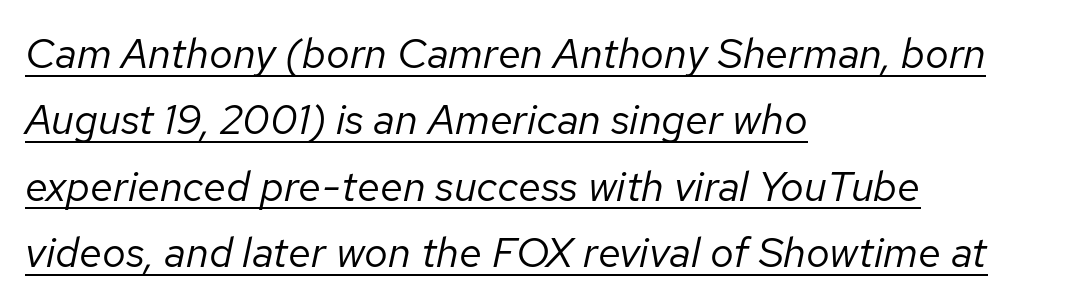
{"italic": "yes", "lean": "right", "slant_degrees": 12, "bold": "no", "weight": "regular", "width": "normal", "stroke_contrast": "low", "x_height": "medium", "monospaced": "no", "underline": "yes", "align": "left", "line_spacing": "normal", "line_spacing_ratio": 1.58, "letter_spacing": "normal", "letter_spacing_em": 0.0, "glyph_px": 42}
